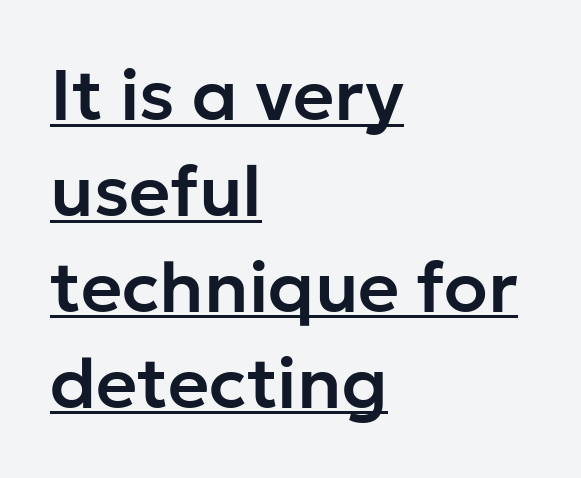
Q: Is the text italic (slanted)? A: No, it is upright.
Q: Is the typeface a serif or a sans-serif typeface? A: Sans-serif.
Q: Is the text underlined? A: Yes.
Q: How is the paragraph aligned? A: Left-aligned.
Q: Is the spacing between letters normal or unusually wide? A: Normal.
Q: Is the spacing between lines tight, normal or loose? A: Normal.
Q: Width (condensed, normal, or wide)? A: Normal.
Q: Stroke contrast? A: Low.
Q: x-height? A: Medium.
Q: Monospaced? A: No.
